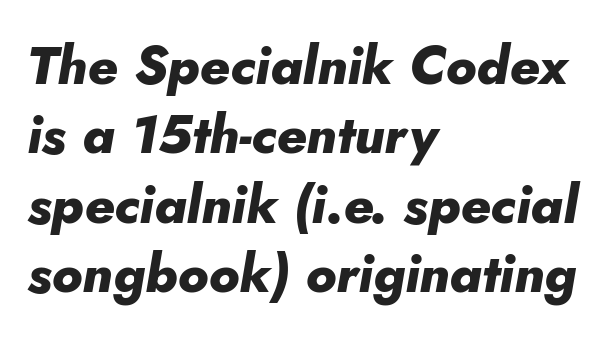
The whole block is typeset with a tilt. Letters rest on an invisible, unmarked baseline. Line beginnings align vertically; line endings do not. Proportional: the letters do not fall into vertical columns. Letter spacing: default.
